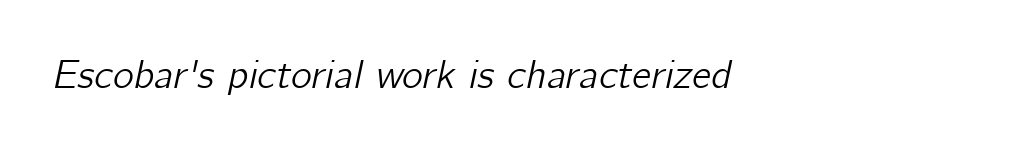
Q: Is the text italic (slanted)? A: Yes, it leans right by about 12 degrees.
Q: Is the text underlined? A: No.
Q: How is the paragraph aligned? A: Left-aligned.
Q: Is the spacing between letters normal or unusually wide? A: Normal.
Q: Width (condensed, normal, or wide)? A: Normal.
Q: Stroke contrast? A: Low.
Q: x-height? A: Medium.
Q: Monospaced? A: No.
